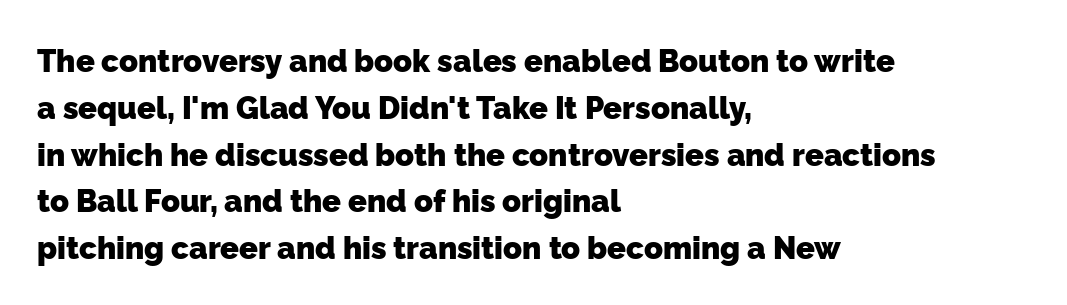
{"serif": "no", "bold": "yes", "weight": "heavy", "width": "normal", "stroke_contrast": "low", "x_height": "medium", "monospaced": "no", "underline": "no", "align": "left", "line_spacing": "normal", "line_spacing_ratio": 1.51, "letter_spacing": "normal", "letter_spacing_em": 0.0, "glyph_px": 31}
